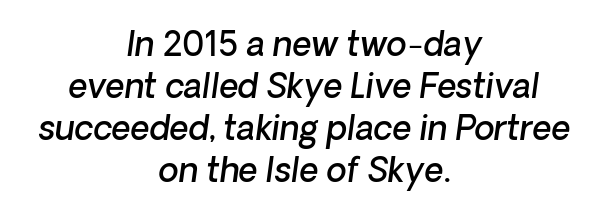
Reading down the block, each line starts at a different indent, mirrored at its end. Regarding serifs, this sample does without them. Slightly chunky letters — semibold, I'd say, not full bold. Between one letter and the next there's only the usual sliver of space. The glyphs are unaccompanied by any horizontal stroke below them. A normal amount of white space separates one row of letters from the next.
